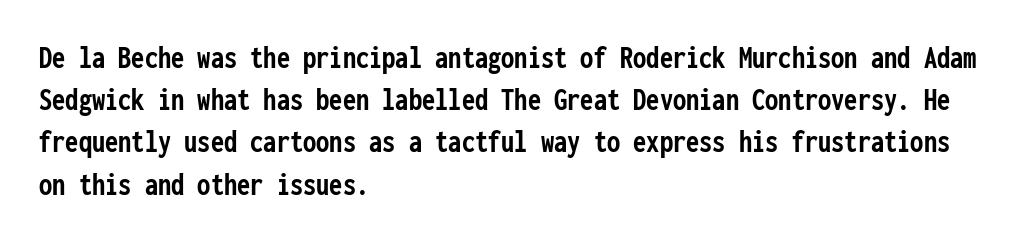
{"serif": "no", "italic": "no", "bold": "yes", "weight": "semibold", "width": "condensed", "stroke_contrast": "low", "x_height": "medium", "monospaced": "yes", "underline": "no", "align": "left", "line_spacing": "normal", "line_spacing_ratio": 1.28, "letter_spacing": "normal", "letter_spacing_em": 0.0, "glyph_px": 33}
